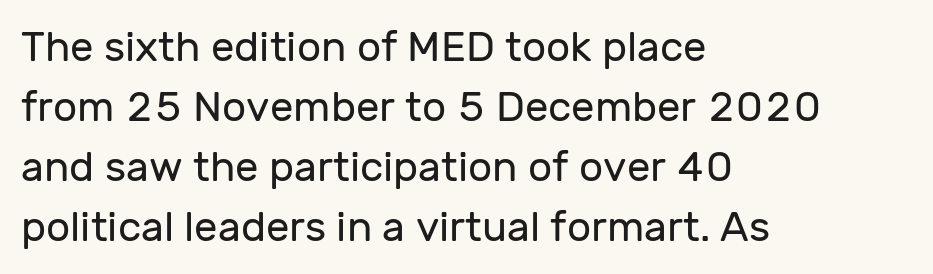
Q: Is the text bold? A: No.
Q: Is the text italic (slanted)? A: No, it is upright.
Q: Is the typeface a serif or a sans-serif typeface? A: Sans-serif.
Q: Is the text underlined? A: No.
Q: How is the paragraph aligned? A: Left-aligned.
Q: Is the spacing between letters normal or unusually wide? A: Normal.
Q: Is the spacing between lines tight, normal or loose? A: Normal.
Q: Width (condensed, normal, or wide)? A: Normal.
Q: Stroke contrast? A: Low.
Q: x-height? A: Medium.
Q: Monospaced? A: No.
